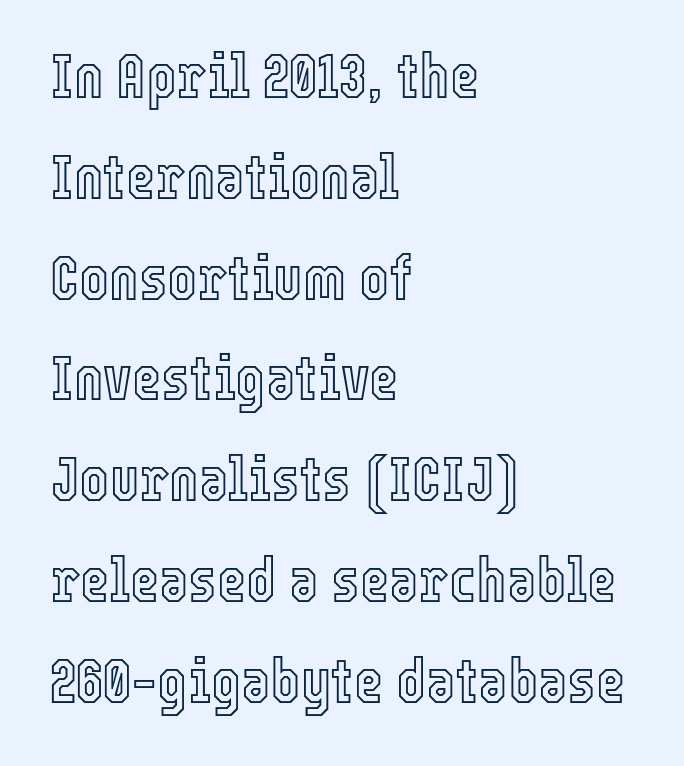
Summary of vertical rhythm: regular, with standard interline spacing. One-word summary of the alignment: left. The passage shown is typed in a proportional face where columns would drift. The foot of each line stays bare and open. Standard letterfit; no display-style spreading of the glyphs. Do the letters lean? They stand straight.
